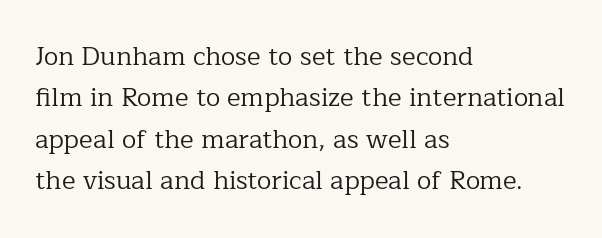
{"italic": "no", "bold": "no", "underline": "no", "align": "left", "line_spacing": "normal", "line_spacing_ratio": 1.59, "letter_spacing": "normal", "letter_spacing_em": 0.0, "glyph_px": 26}
